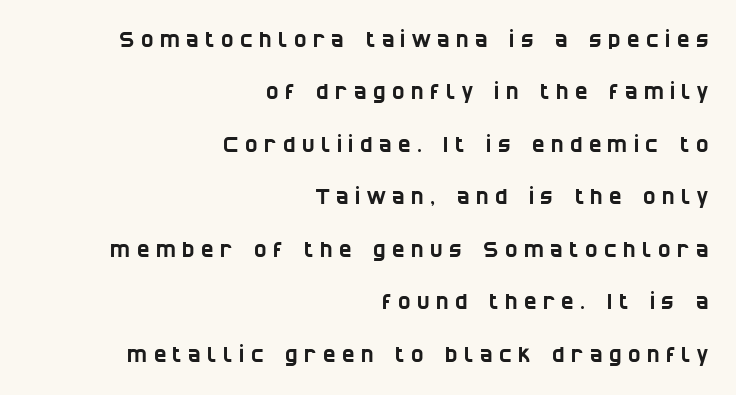
The image shows 21 px text type; set right-aligned, loose line spacing (2.5x), unusually wide letter spacing (+0.31 em), not underlined.
